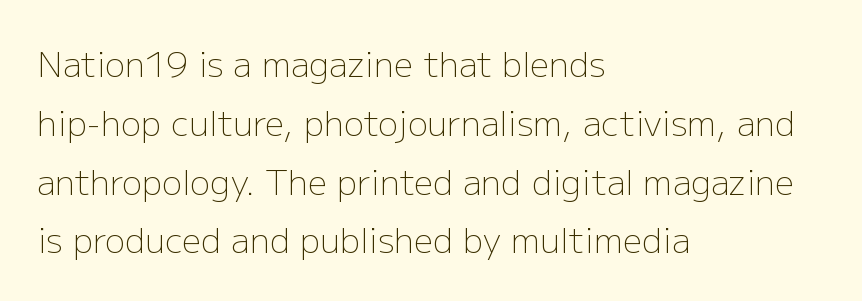
A roman cut, with each character standing at attention. Quick note: underline off. Does extra space separate the letters? No, they use regular spacing. What kind of face is this? One without serifs — a sans. Stems and bowls with no extra thickness — not bold.
